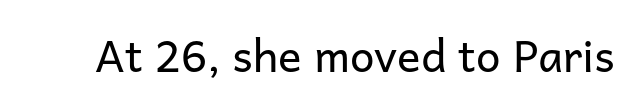
A roman cut, with each character standing at attention. Spacing between characters is what you'd get straight out of the box. A typesetter would call this proportional, since set widths differ per character. Check where the strokes stop: nothing finishes them off — pure sans.
